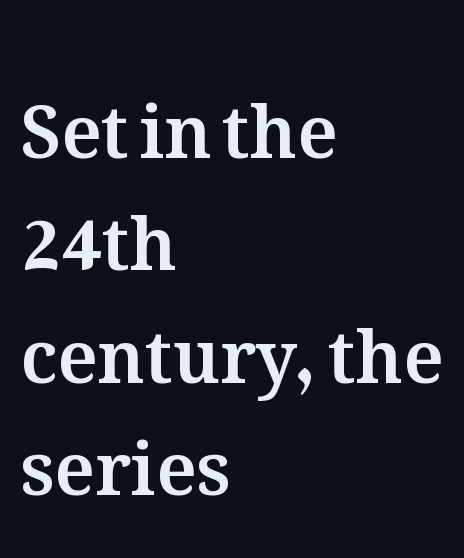
Q: Is the text italic (slanted)? A: No, it is upright.
Q: Is the text underlined? A: No.
Q: How is the paragraph aligned? A: Left-aligned.
Q: Is the spacing between letters normal or unusually wide? A: Normal.
Q: Is the spacing between lines tight, normal or loose? A: Normal.
Q: Width (condensed, normal, or wide)? A: Normal.
Q: Stroke contrast? A: Medium.
Q: x-height? A: Medium.
Q: Monospaced? A: No.
